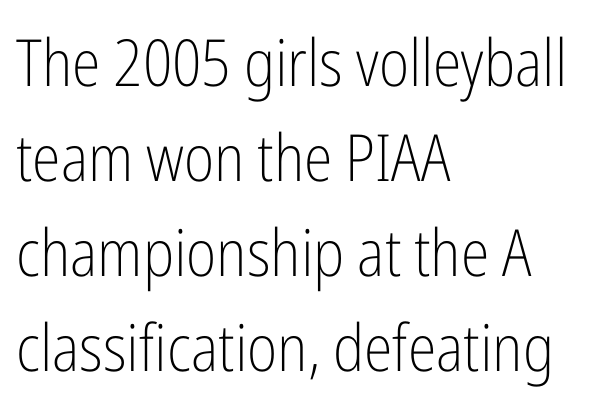
{"serif": "no", "italic": "no", "bold": "no", "weight": "light", "width": "condensed", "stroke_contrast": "low", "x_height": "medium", "monospaced": "no", "underline": "no", "align": "left", "line_spacing": "normal", "line_spacing_ratio": 1.46, "letter_spacing": "normal", "letter_spacing_em": 0.0, "glyph_px": 65}
